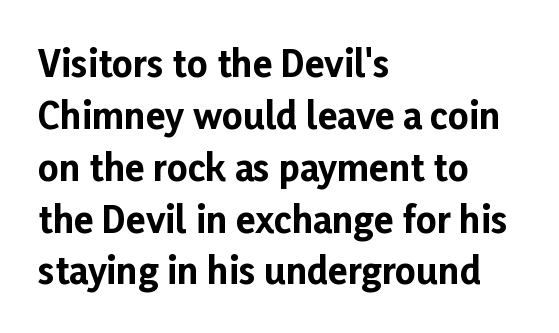
One-word summary of the alignment: left. A bare baseline throughout the passage. Notice how descenders clear the ascenders below comfortably — that's standard leading. Weight: bold.
